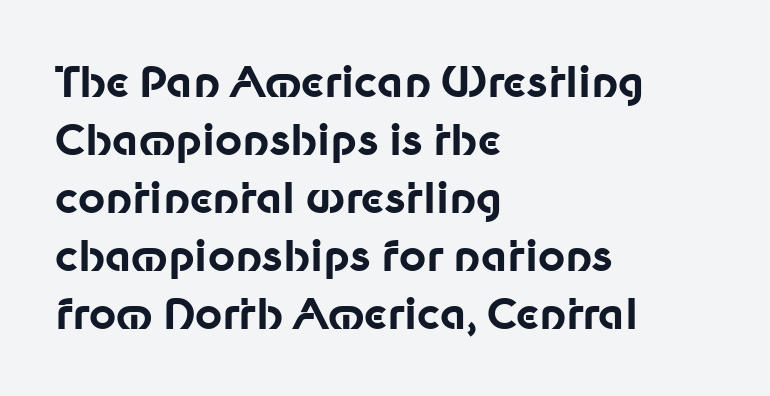
{"serif": "no", "italic": "no", "bold": "yes", "weight": "bold", "width": "normal", "stroke_contrast": "low", "x_height": "medium", "monospaced": "no", "underline": "no", "align": "left", "line_spacing": "normal", "line_spacing_ratio": 1.38, "letter_spacing": "normal", "letter_spacing_em": 0.0, "glyph_px": 42}
